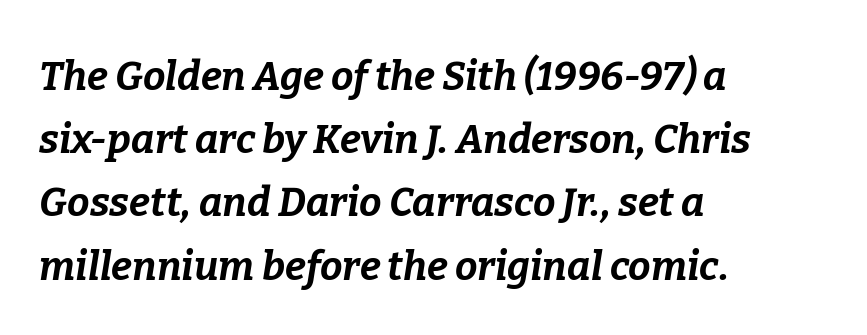
Look at the tracking — it's just the regular setting, nothing added. The letters advance in unequal steps, a hallmark of proportional type. The compositor pushed each line to the left boundary. Descender tails drop into unmarked territory. How heavy is the stroke? Heavy — this is a bold. The glyphs look as if they've been sheared to an angle.
